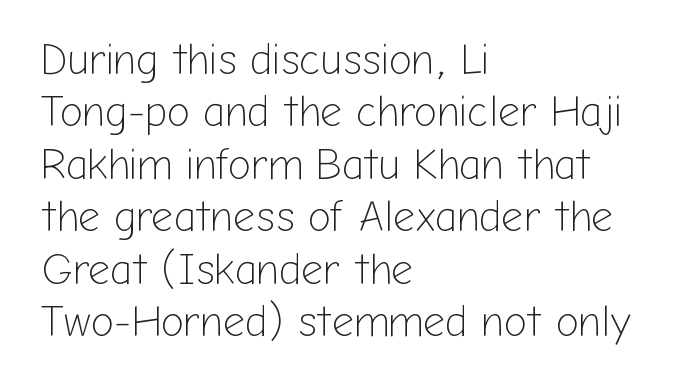
Is the type heavy? It reads as light-to-regular instead. Nothing sits at the stroke ends, so this counts as sans-serif. Default kerning and tracking; the words read as compact shapes. Every row of glyphs begins at an identical x-position on the left.
